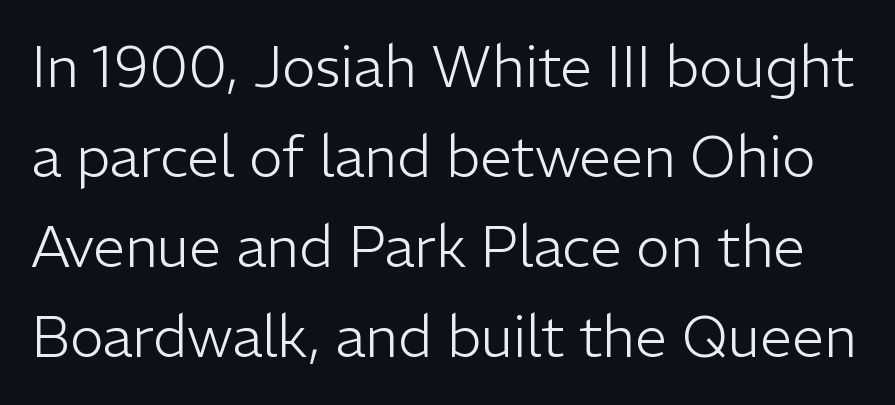
One glance says typical: line gaps are just what's usual. Do the letters lean? They stand straight. The gap between lines stays unmarked. Caption: standard tracking, unaltered.
